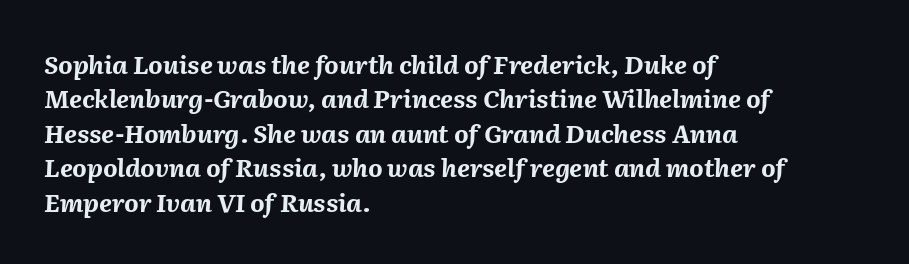
{"italic": "yes", "lean": "right", "slant_degrees": 2, "bold": "yes", "underline": "no", "align": "left", "line_spacing": "normal", "line_spacing_ratio": 1.38, "letter_spacing": "normal", "letter_spacing_em": 0.0, "glyph_px": 25}
